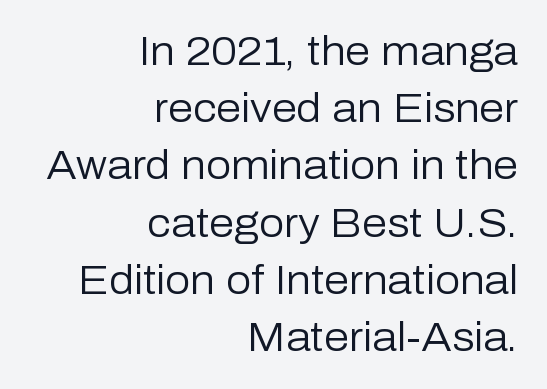
{"serif": "no", "italic": "no", "bold": "no", "weight": "regular", "width": "normal", "stroke_contrast": "low", "x_height": "medium", "monospaced": "no", "underline": "no", "align": "right", "line_spacing": "normal", "line_spacing_ratio": 1.43, "letter_spacing": "normal", "letter_spacing_em": 0.0, "glyph_px": 40}
